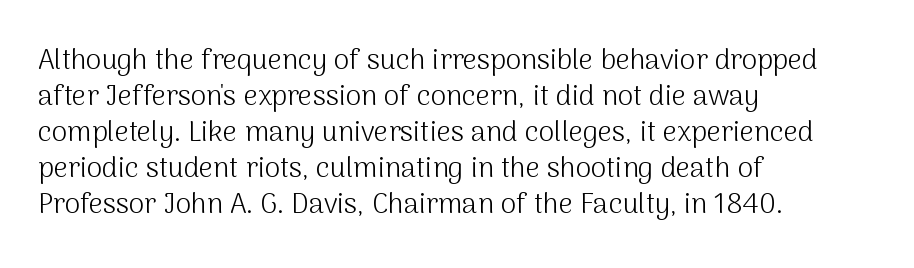
The image shows 28 px light sans-serif type, upright; set left-aligned, normal line spacing (1.29x), normal letter spacing, not underlined; medium stroke contrast and a medium x-height.
